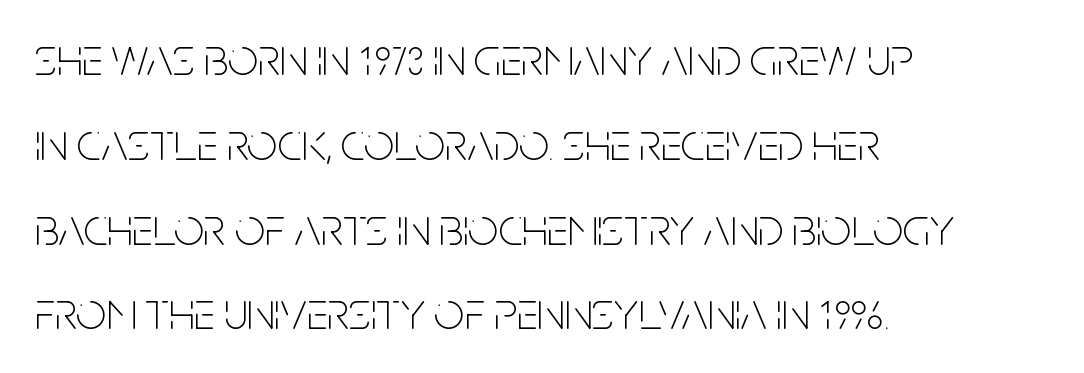
{"serif": "no", "italic": "no", "bold": "no", "weight": "thin", "width": "condensed", "stroke_contrast": "low", "x_height": "large", "monospaced": "no", "underline": "no", "align": "left", "line_spacing": "normal", "line_spacing_ratio": 1.6, "letter_spacing": "normal", "letter_spacing_em": 0.0, "glyph_px": 53}
